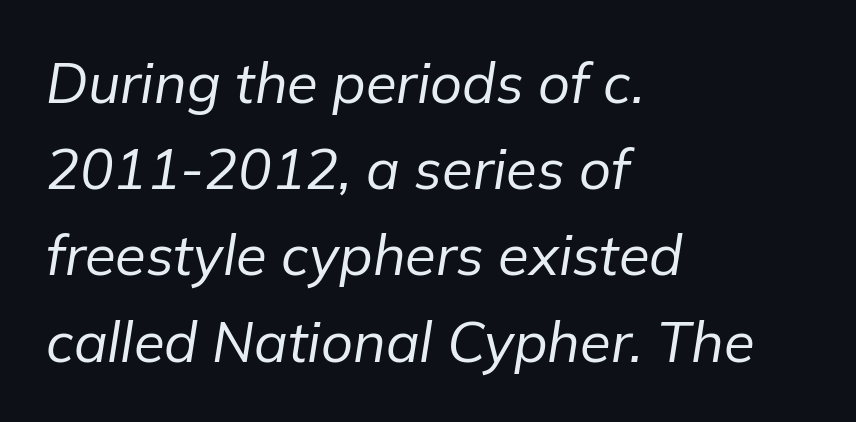
{"italic": "yes", "lean": "right", "slant_degrees": 9, "bold": "no", "weight": "regular", "width": "normal", "stroke_contrast": "low", "x_height": "medium", "monospaced": "no", "underline": "no", "align": "left", "line_spacing": "normal", "line_spacing_ratio": 1.54, "letter_spacing": "normal", "letter_spacing_em": 0.0, "glyph_px": 56}
